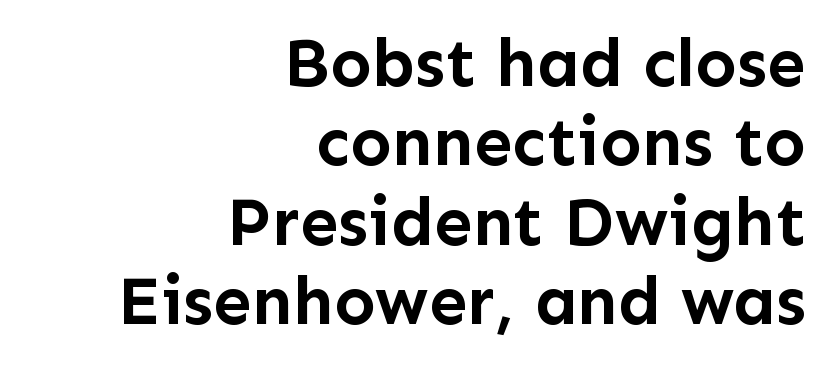
{"serif": "no", "italic": "no", "bold": "yes", "weight": "semibold", "width": "normal", "stroke_contrast": "low", "x_height": "medium", "monospaced": "no", "underline": "no", "align": "right", "line_spacing": "tight", "line_spacing_ratio": 1.15, "letter_spacing": "normal", "letter_spacing_em": 0.0, "glyph_px": 69}
